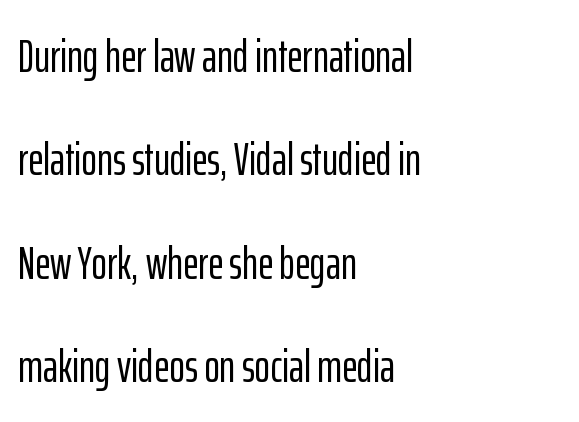
Character widths vary here, with narrow letters taking less room than wide ones. These lines keep a tight, regular rhythm from letter to letter. Ordinary non-slanted type is in use. Horizontally, the lines are justified to the leading edge only. The string is rendered with underlining switched off. The lines are spread far apart with generous leading.
